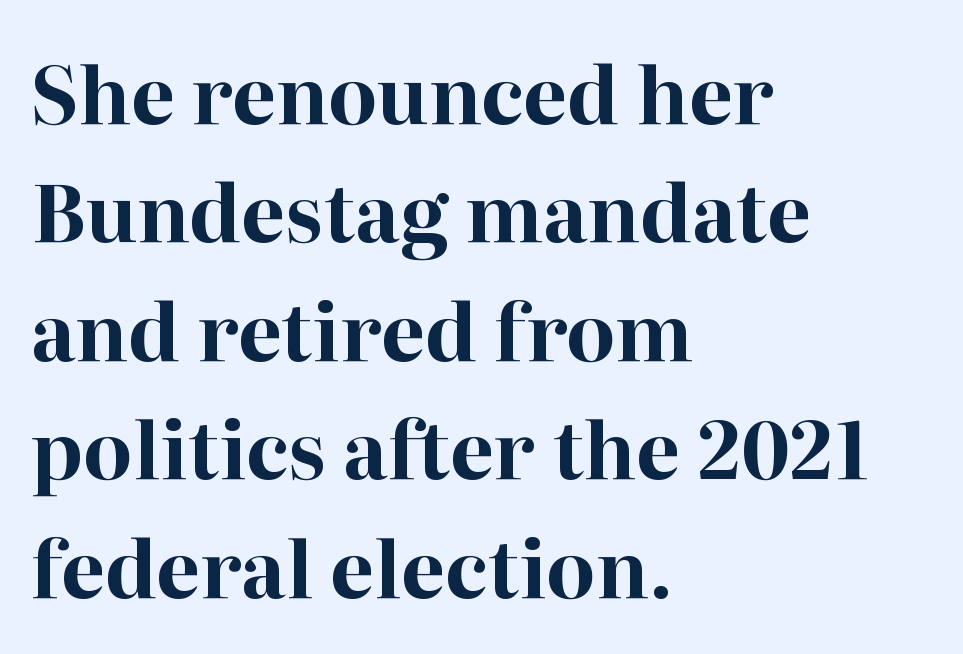
Q: Is the text bold? A: Yes.
Q: Is the text italic (slanted)? A: No, it is upright.
Q: Is the typeface a serif or a sans-serif typeface? A: Serif.
Q: Is the text underlined? A: No.
Q: How is the paragraph aligned? A: Left-aligned.
Q: Is the spacing between letters normal or unusually wide? A: Normal.
Q: Is the spacing between lines tight, normal or loose? A: Normal.
Q: Width (condensed, normal, or wide)? A: Normal.
Q: Stroke contrast? A: High.
Q: x-height? A: Medium.
Q: Monospaced? A: No.
